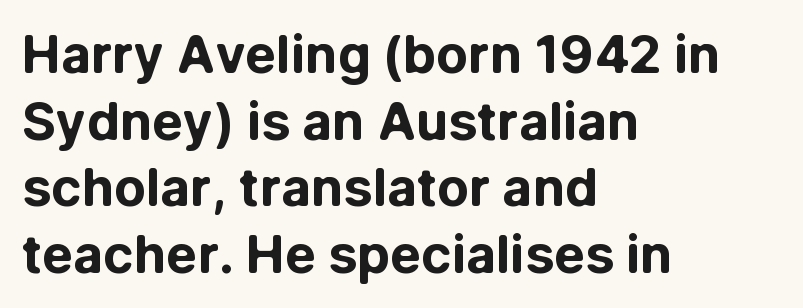
The image shows 52 px bold sans-serif type, upright; set left-aligned, normal line spacing (1.28x), normal letter spacing, not underlined; low stroke contrast and a medium x-height.
